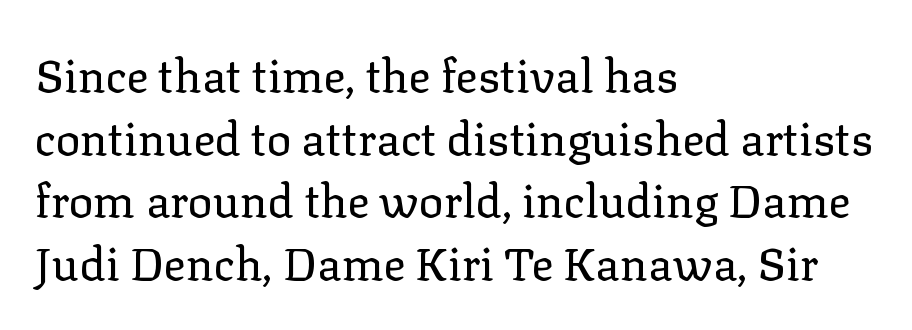
{"serif": "yes", "italic": "no", "bold": "no", "weight": "regular", "width": "normal", "stroke_contrast": "low", "x_height": "medium", "monospaced": "no", "underline": "no", "align": "left", "line_spacing": "normal", "line_spacing_ratio": 1.36, "letter_spacing": "normal", "letter_spacing_em": 0.0, "glyph_px": 46}
